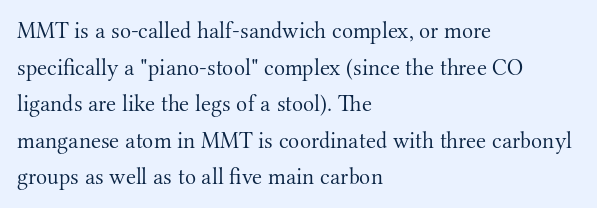
{"italic": "no", "bold": "no", "underline": "no", "align": "left", "line_spacing": "normal", "line_spacing_ratio": 1.59, "letter_spacing": "normal", "letter_spacing_em": 0.0, "glyph_px": 23}
